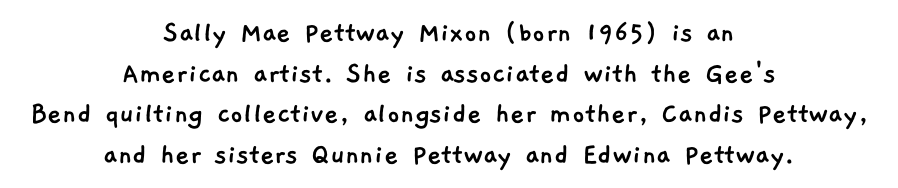
The image shows 31 px sans-serif type; set centered, normal line spacing (1.31x), normal letter spacing, not underlined; low stroke contrast and a medium x-height.
